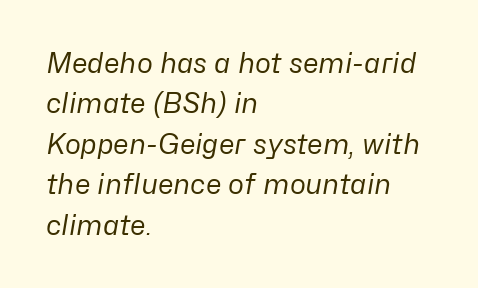
Q: Is the text bold? A: No.
Q: Is the text italic (slanted)? A: Yes, it leans right by about 10 degrees.
Q: Is the text underlined? A: No.
Q: How is the paragraph aligned? A: Left-aligned.
Q: Is the spacing between letters normal or unusually wide? A: Normal.
Q: Is the spacing between lines tight, normal or loose? A: Normal.
